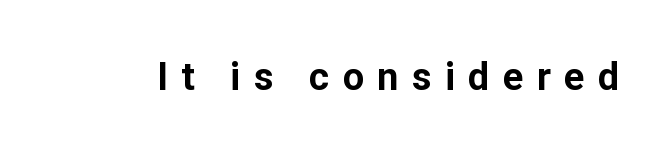
The image shows 38 px bold sans-serif type, upright; set unusually wide letter spacing (+0.35 em), not underlined; low stroke contrast and a medium x-height.
